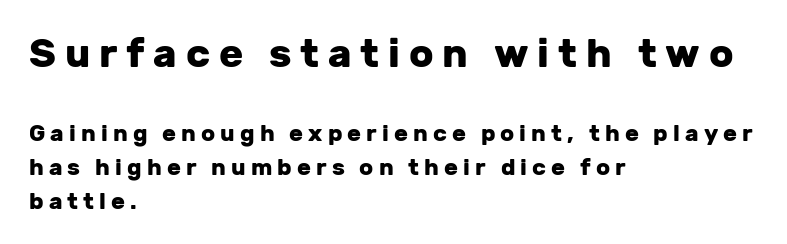
The image shows 40 px heavy sans-serif type, upright; set left-aligned, normal line spacing (1.46x), unusually wide letter spacing (+0.22 em), not underlined; the first (top) block is 1.74x larger; low stroke contrast and a medium x-height.
